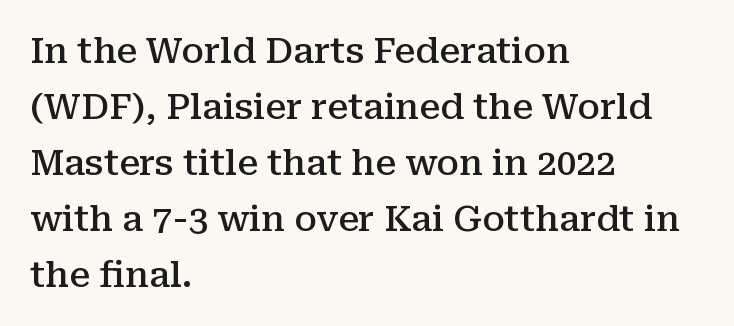
Its strokes are somewhat broadened, the hallmark of semibold type. The passage shown is typeset with a serif family. No word sits above an underline. The axis of the letterforms is exactly vertical. These lines keep a tight, regular rhythm from letter to letter. These lines sit exactly where default settings would place them.
